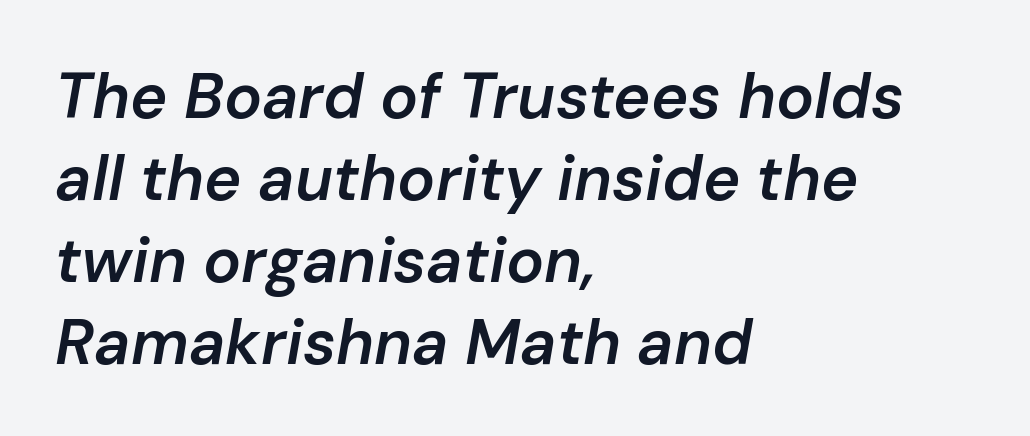
These lines are set flush left with a ragged right edge. Regarding leading, the lines here are spaced in the standard way. In terms of weight, the rendering is demibold, just under bold. Default kerning and tracking; the words read as compact shapes. The glyphs are unaccompanied by any horizontal stroke below them.
